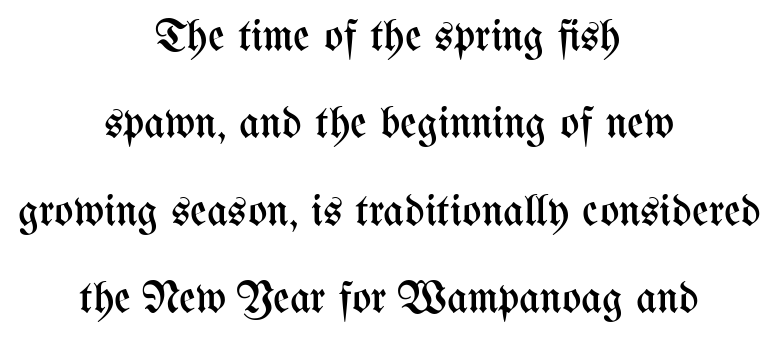
The image shows 45 px regular-weight, condensed type, upright; set centered, loose line spacing (1.94x), normal letter spacing, not underlined; medium stroke contrast and a medium x-height.
